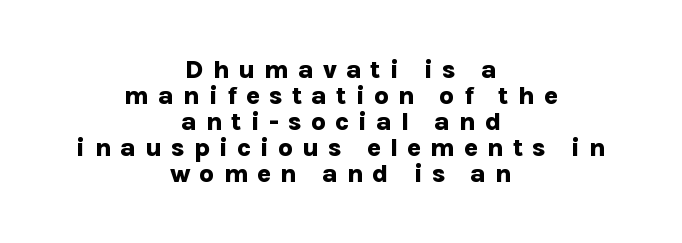
The image shows 26 px bold type, upright; set centered, tight line spacing (1.0x), unusually wide letter spacing (+0.34 em), not underlined.
